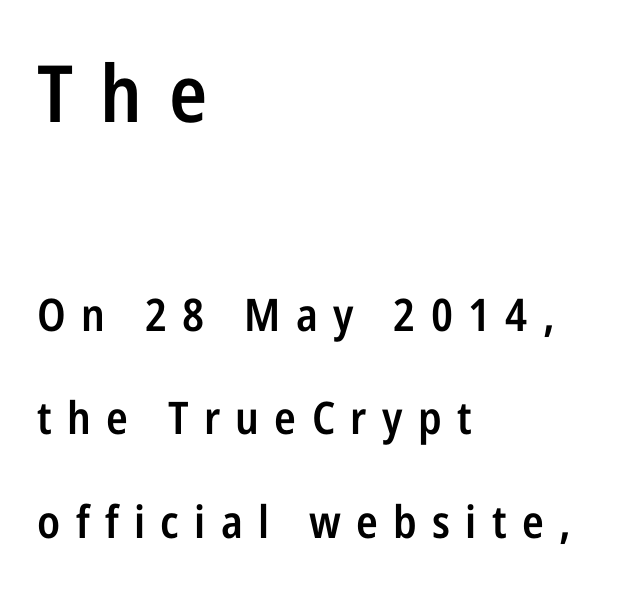
Q: Is the text bold? A: Semi-bold.
Q: Is the text italic (slanted)? A: No, it is upright.
Q: Is the typeface a serif or a sans-serif typeface? A: Sans-serif.
Q: Is the text underlined? A: No.
Q: How is the paragraph aligned? A: Left-aligned.
Q: Is the spacing between letters normal or unusually wide? A: Unusually wide.
Q: Is the spacing between lines tight, normal or loose? A: Loose.
Q: Which block of text is set in a larger size, the first (top) or the second (bottom)? A: The first (top) one.
Q: Width (condensed, normal, or wide)? A: Condensed.
Q: Stroke contrast? A: Low.
Q: x-height? A: Medium.
Q: Monospaced? A: No.
